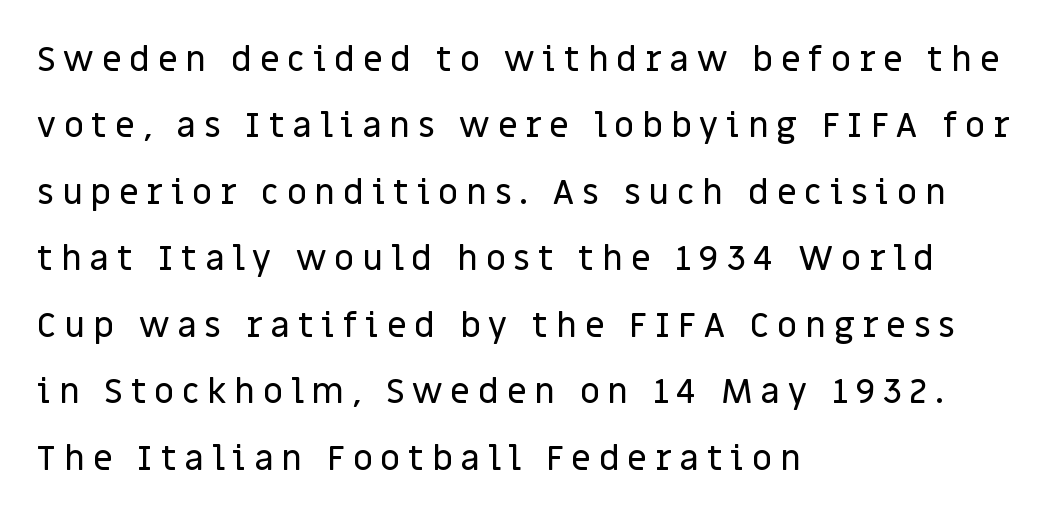
How would I describe the line gaps? Wide and relaxed. The rendering uses natural spacing where letterforms have individual widths. Caption: expanded tracking, letters set apart. Observe the absence of serifs on each vertical stroke in this sample. Typeset ragged right — the left edge is the straight one.
